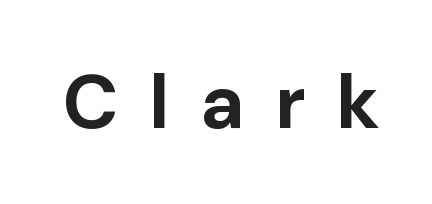
The image shows 76 px bold sans-serif type, upright; set unusually wide letter spacing (+0.4 em), not underlined; low stroke contrast and a medium x-height.
